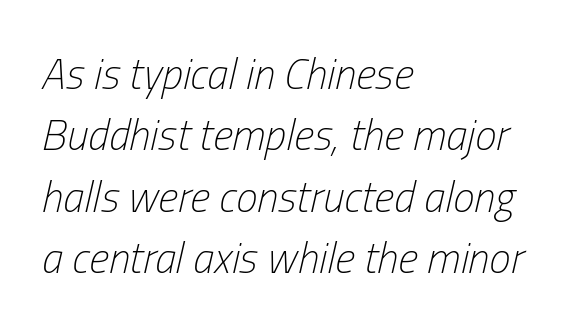
Q: Is the text bold? A: No.
Q: Is the text italic (slanted)? A: Yes, it leans right by about 13 degrees.
Q: Is the text underlined? A: No.
Q: How is the paragraph aligned? A: Left-aligned.
Q: Is the spacing between letters normal or unusually wide? A: Normal.
Q: Is the spacing between lines tight, normal or loose? A: Normal.
Q: Width (condensed, normal, or wide)? A: Condensed.
Q: Stroke contrast? A: Low.
Q: x-height? A: Medium.
Q: Monospaced? A: No.
